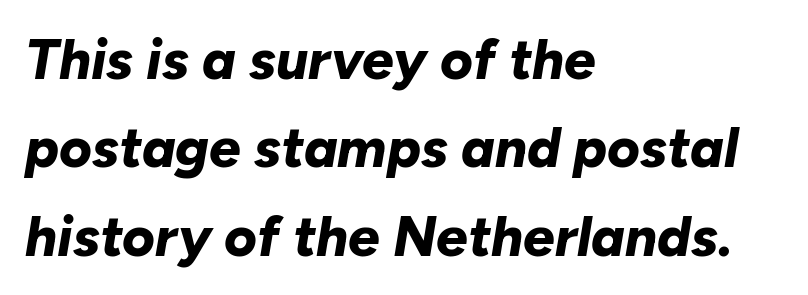
Check the space under the baseline: it is left empty. The paragraph shown leans on its left margin. There is no visible air inserted between adjacent glyphs. The glyphs have the mass of a bold cut. The rows are spaced the way most documents space them. Note the varied advance widths — an 'i' is clearly narrower than an 'm'.
